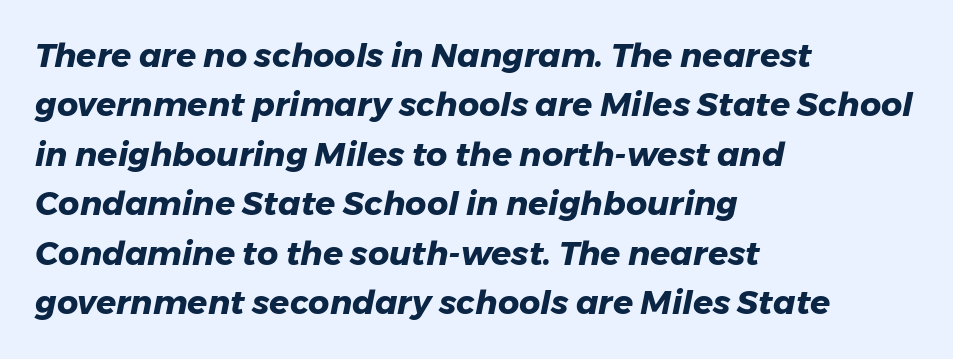
The lines in this sample share a left origin and differ only in where they stop. The face used here has the dense, thick strokes of a bold. The axis of the letterforms is tilted away from vertical. The rendering uses natural spacing where letterforms have individual widths. Tracking value appears to be zero — textbook default spacing. The rows are spaced the way most documents space them.
